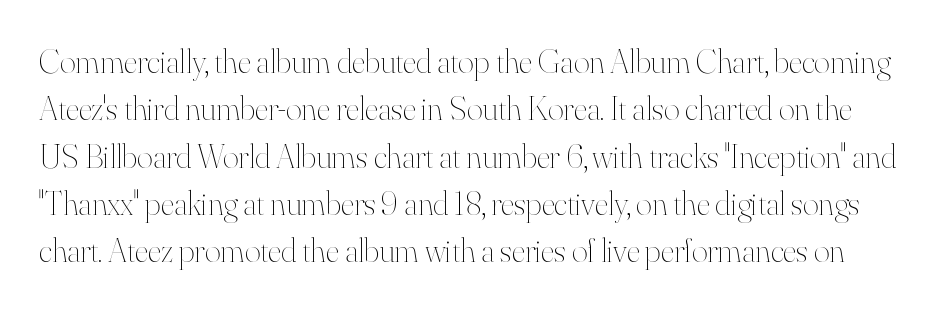
The image shows 34 px thin type, upright; set normal line spacing (1.39x), normal letter spacing, not underlined; high stroke contrast and a small x-height.
